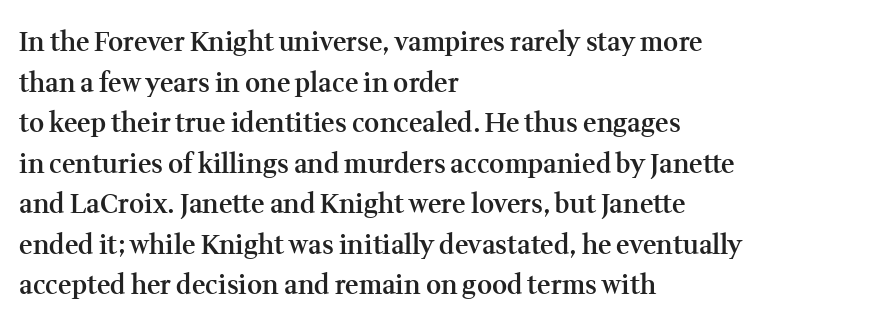
Q: Is the text bold? A: Semi-bold.
Q: Is the text italic (slanted)? A: No, it is upright.
Q: Is the text underlined? A: No.
Q: How is the paragraph aligned? A: Left-aligned.
Q: Is the spacing between letters normal or unusually wide? A: Normal.
Q: Is the spacing between lines tight, normal or loose? A: Normal.
